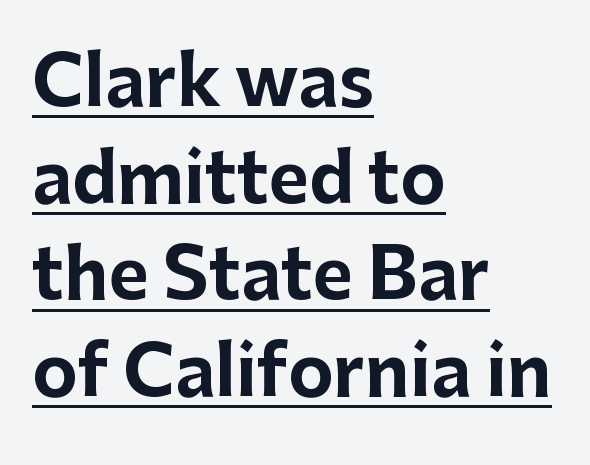
This sample keeps an unexceptional amount of space between lines. This sample is left-justified, so line endings fall wherever the words run out. Each letter keeps its own natural width here, so spacing adapts to shape. What stands out about the letter spacing? Nothing — it is the standard amount. Serifs: no, the terminals of the letterforms are clean. This is roman type, the default non-slanted kind.
